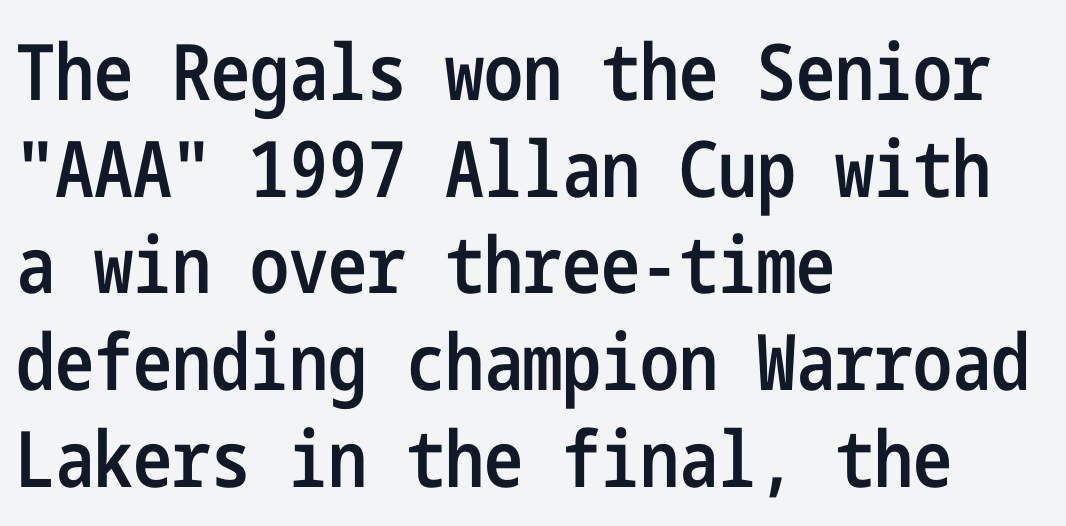
The image shows 78 px semibold, condensed sans-serif type, upright; set left-aligned, line spacing 1.24x, normal letter spacing, not underlined; low stroke contrast and a medium x-height.
